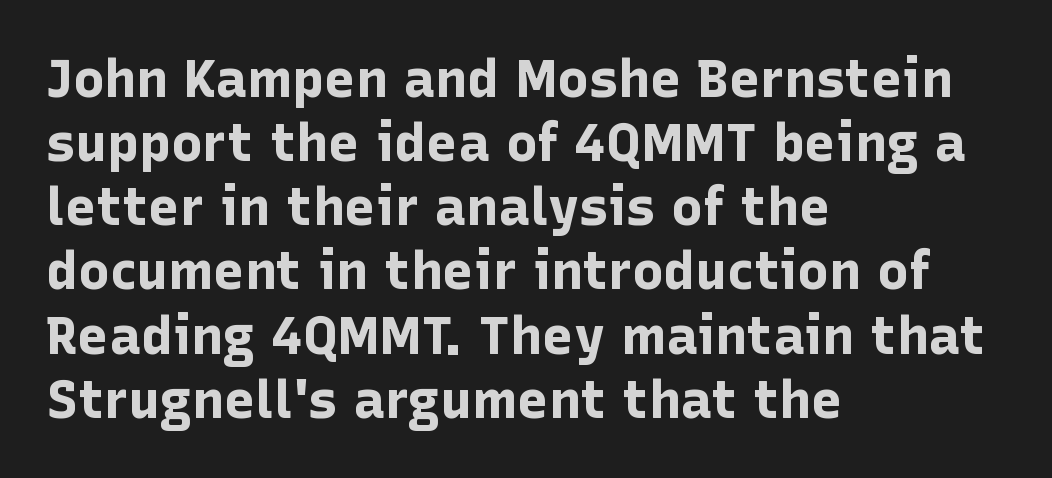
Q: Is the text bold? A: Yes.
Q: Is the text italic (slanted)? A: No, it is upright.
Q: Is the typeface a serif or a sans-serif typeface? A: Sans-serif.
Q: Is the text underlined? A: No.
Q: How is the paragraph aligned? A: Left-aligned.
Q: Is the spacing between letters normal or unusually wide? A: Normal.
Q: Width (condensed, normal, or wide)? A: Normal.
Q: Stroke contrast? A: Low.
Q: x-height? A: Medium.
Q: Monospaced? A: No.
